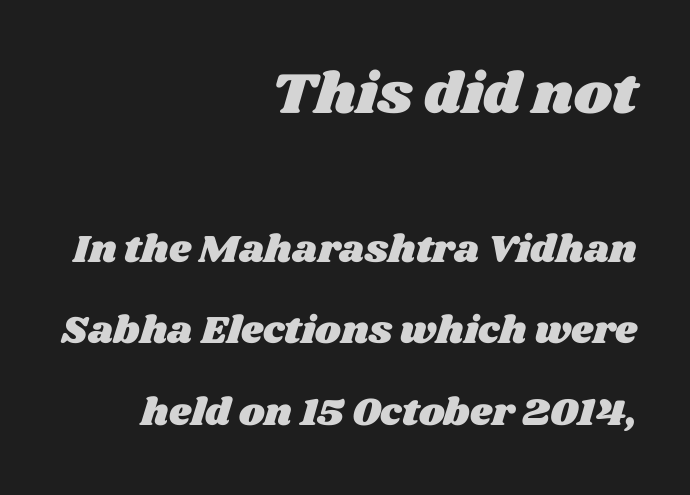
Q: Is the text underlined? A: No.
Q: How is the paragraph aligned? A: Right-aligned.
Q: Is the spacing between letters normal or unusually wide? A: Normal.
Q: Is the spacing between lines tight, normal or loose? A: Loose.
Q: Which block of text is set in a larger size, the first (top) or the second (bottom)? A: The first (top) one.
Q: Width (condensed, normal, or wide)? A: Wide.
Q: Stroke contrast? A: Medium.
Q: x-height? A: Large.
Q: Monospaced? A: No.
